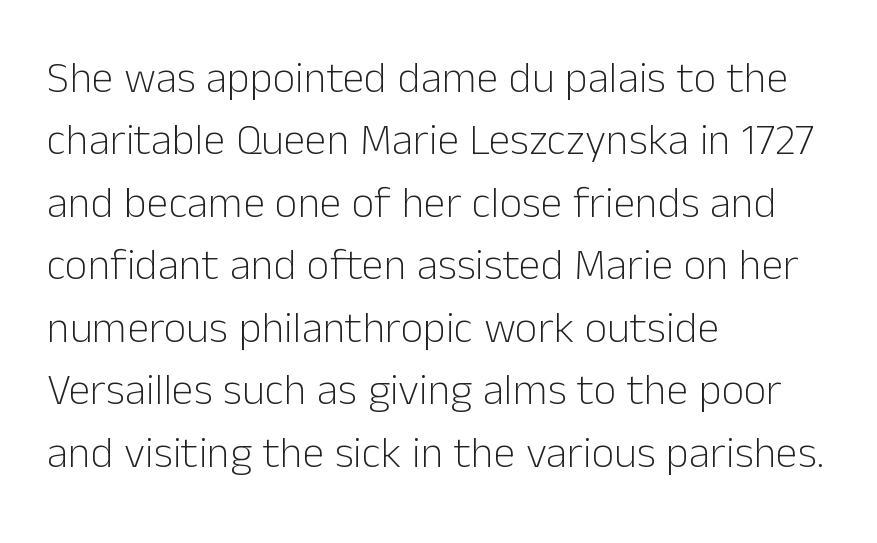
The space beneath each line is pristine and unruled. The axis of the letterforms is exactly vertical. Nope, no serifs anywhere on these letters. No letter is thick-stroked: the sample isn't bold. Spacing verdict: proportional, widths tailored to each character. The lines are quadded left.
